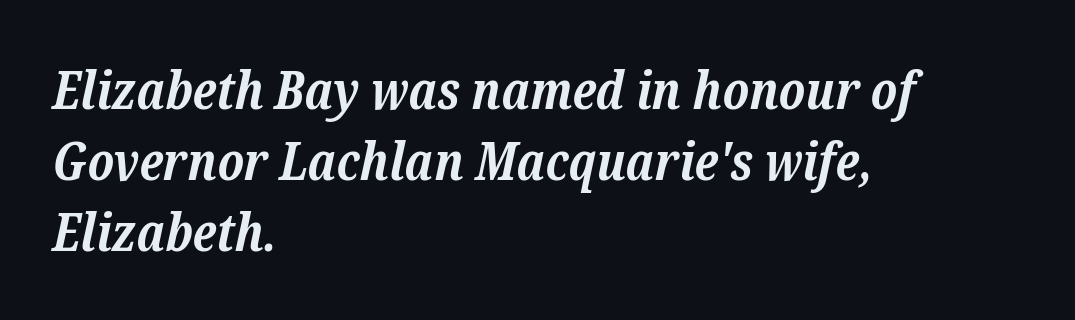
The image shows 53 px bold serif type, italic (leaning right); set left-aligned, normal line spacing (1.34x), normal letter spacing, not underlined; low stroke contrast and a medium x-height.
